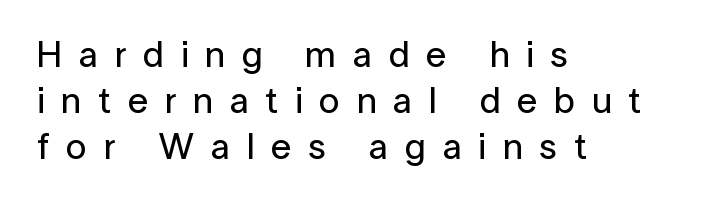
The image shows 37 px sans-serif type, upright; set left-aligned, line spacing 1.24x, unusually wide letter spacing (+0.45 em), not underlined; low stroke contrast and a medium x-height.
